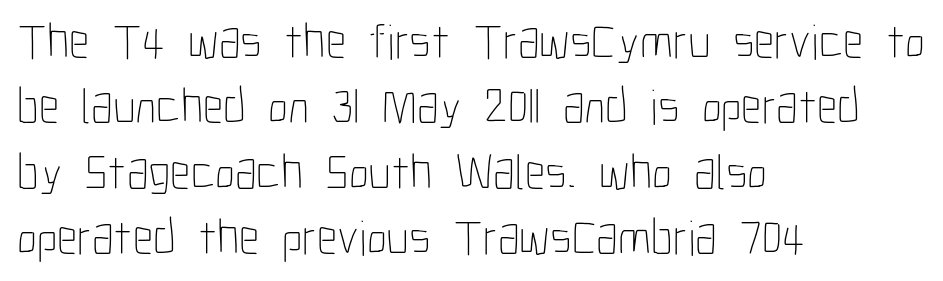
{"italic": "no", "bold": "no", "weight": "thin", "width": "condensed", "stroke_contrast": "low", "x_height": "medium", "monospaced": "no", "underline": "no", "align": "left", "line_spacing": "normal", "line_spacing_ratio": 1.31, "letter_spacing": "normal", "letter_spacing_em": 0.0, "glyph_px": 50}
